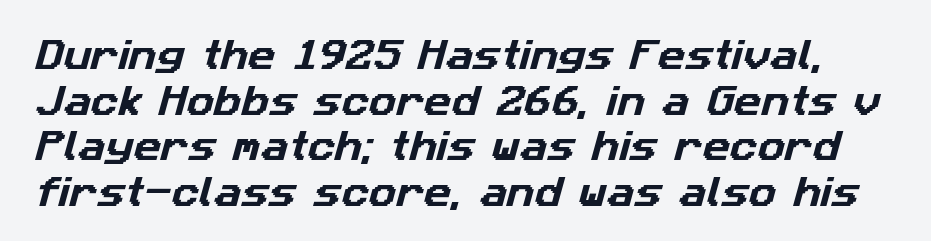
{"serif": "no", "width": "normal", "stroke_contrast": "low", "x_height": "medium", "monospaced": "no", "underline": "no", "line_spacing": "normal", "line_spacing_ratio": 1.34, "letter_spacing": "normal", "letter_spacing_em": 0.0, "glyph_px": 34}
